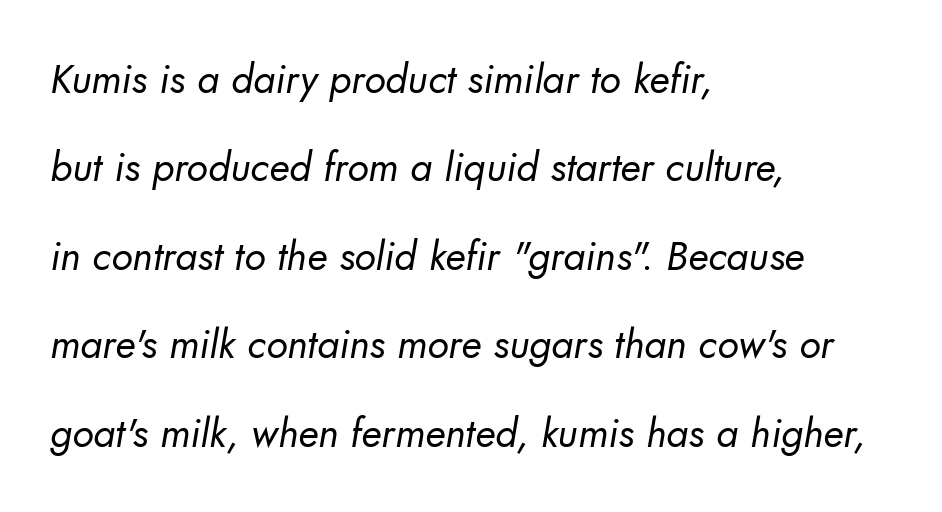
Q: Is the text bold? A: No.
Q: Is the typeface a serif or a sans-serif typeface? A: Sans-serif.
Q: Is the text underlined? A: No.
Q: How is the paragraph aligned? A: Left-aligned.
Q: Is the spacing between letters normal or unusually wide? A: Normal.
Q: Is the spacing between lines tight, normal or loose? A: Loose.
Q: Width (condensed, normal, or wide)? A: Normal.
Q: Stroke contrast? A: Low.
Q: x-height? A: Small.
Q: Monospaced? A: No.
